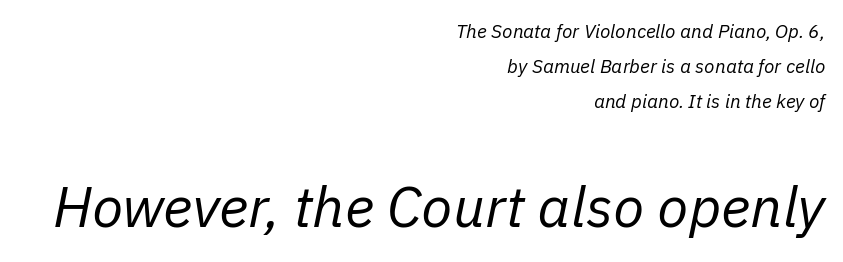
There is no visible air inserted between adjacent glyphs. Alignment: flush right. Stroke mass is kept to a normal reading level or below. A student would notice the bottom passage is typeset larger than what precedes it. Proportional: the letters do not fall into vertical columns.
